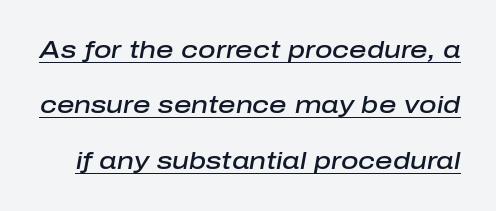
Q: Is the text bold? A: Semi-bold.
Q: Is the text italic (slanted)? A: Yes, it leans right by about 10 degrees.
Q: Is the text underlined? A: Yes.
Q: Is the spacing between letters normal or unusually wide? A: Normal.
Q: Is the spacing between lines tight, normal or loose? A: Loose.
